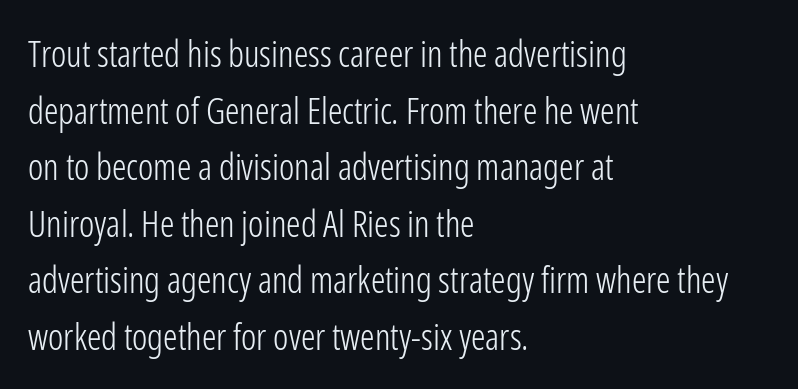
{"serif": "no", "italic": "no", "bold": "no", "weight": "light", "width": "condensed", "stroke_contrast": "low", "x_height": "medium", "monospaced": "no", "underline": "no", "align": "left", "line_spacing": "normal", "line_spacing_ratio": 1.57, "letter_spacing": "normal", "letter_spacing_em": 0.0, "glyph_px": 36}
